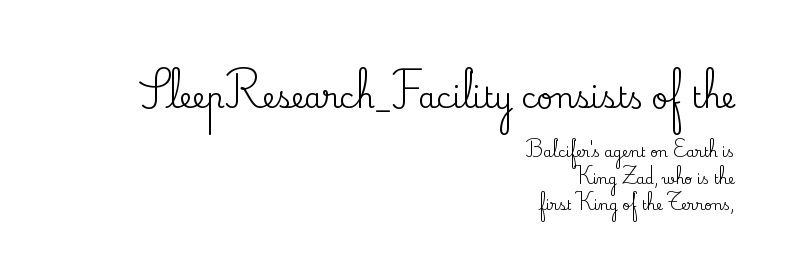
The image shows 29 px serif type, upright; set right-aligned, loose line spacing (1.9x), normal letter spacing, not underlined; the first (top) block is 2.07x larger; medium stroke contrast and a small x-height.
